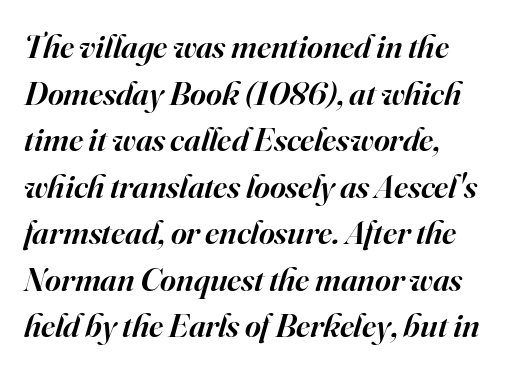
Q: Is the text bold? A: Semi-bold.
Q: Is the text italic (slanted)? A: Yes, it leans right by about 16 degrees.
Q: Is the typeface a serif or a sans-serif typeface? A: Serif.
Q: Is the text underlined? A: No.
Q: Is the spacing between letters normal or unusually wide? A: Normal.
Q: Is the spacing between lines tight, normal or loose? A: Normal.
Q: Width (condensed, normal, or wide)? A: Normal.
Q: Stroke contrast? A: High.
Q: x-height? A: Small.
Q: Monospaced? A: No.
